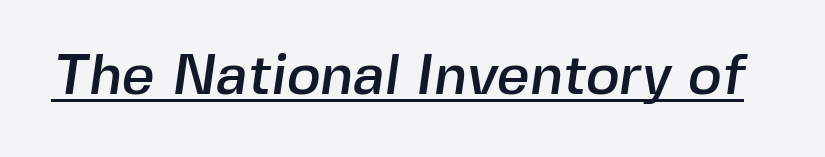
The image shows 57 px sans-serif type; set normal letter spacing, underlined; a medium x-height.
